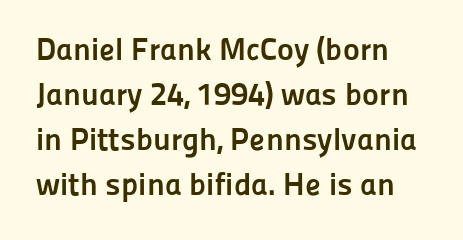
No extra tracking has been applied to these lines. The rendering uses a moderate line-height, typical for paragraphs. The foot of each line stays bare and open. Font category for this specimen: sans-serif. Heavy, bold letterforms.
